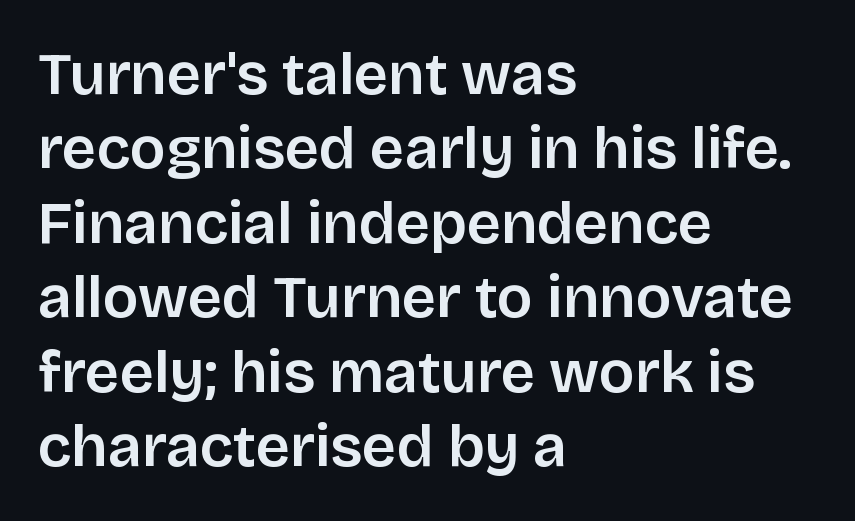
{"serif": "no", "italic": "no", "bold": "semi", "weight": "semibold", "width": "normal", "stroke_contrast": "low", "x_height": "large", "monospaced": "no", "underline": "no", "align": "left", "line_spacing_ratio": 1.24, "letter_spacing": "normal", "letter_spacing_em": 0.0, "glyph_px": 60}
